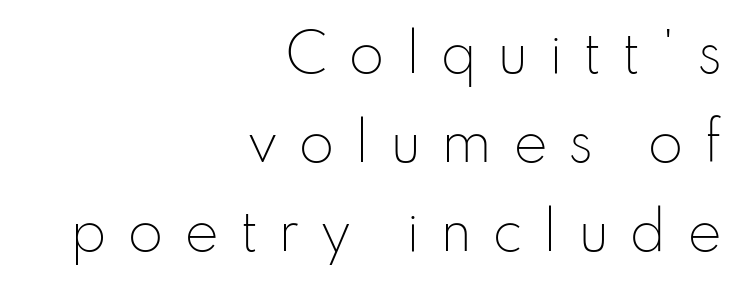
Unmarked baselines from the first word to the last. The specimen reads as upright at a glance. Weight: not bold — regular or lighter. Teacher's note: observe the even right margin — that is flush-right alignment. This rendering widens character spacing well past its baseline value.
